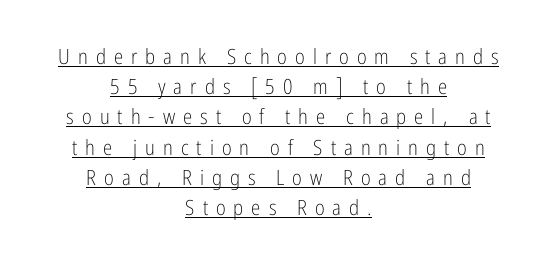
Q: Is the text bold? A: No.
Q: Is the text italic (slanted)? A: No, it is upright.
Q: Is the text underlined? A: Yes.
Q: How is the paragraph aligned? A: Centered.
Q: Is the spacing between letters normal or unusually wide? A: Unusually wide.
Q: Is the spacing between lines tight, normal or loose? A: Normal.
